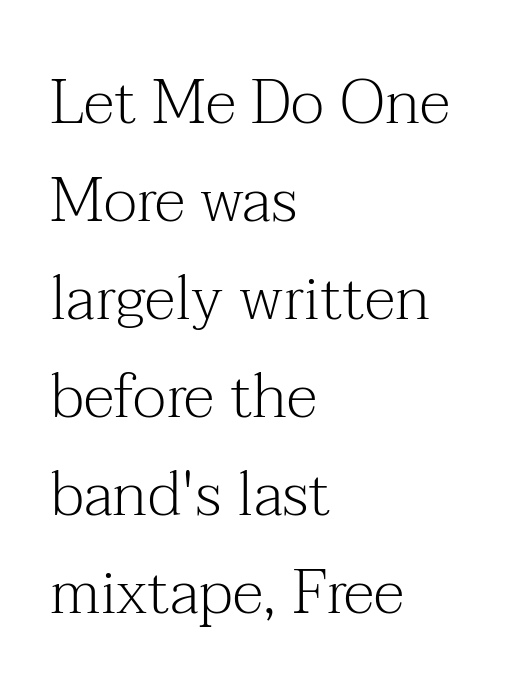
Each stroke keeps to a modest, everyday thickness or less. In CSS terms this would be text-align: left. This is serif lettering, the kind often seen in printed books. It's the straight-up-and-down kind of type.
